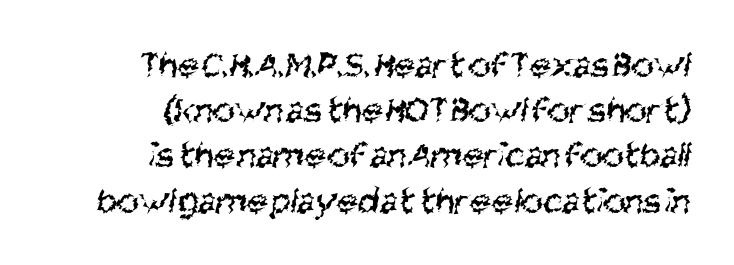
{"serif": "no", "bold": "no", "weight": "regular", "width": "condensed", "stroke_contrast": "medium", "x_height": "large", "monospaced": "no", "underline": "no", "align": "right", "line_spacing_ratio": 1.19, "letter_spacing": "normal", "letter_spacing_em": 0.0, "glyph_px": 38}
